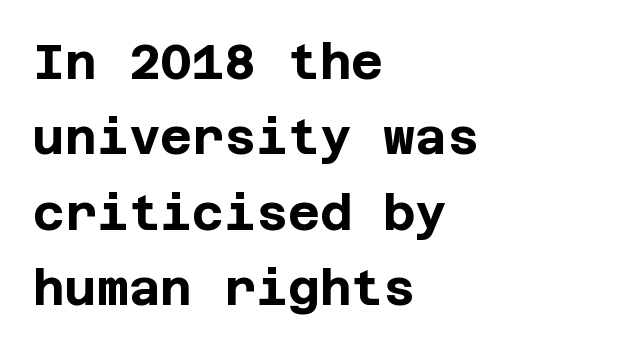
{"serif": "no", "italic": "no", "bold": "yes", "weight": "bold", "width": "normal", "stroke_contrast": "low", "x_height": "large", "underline": "no", "align": "left", "line_spacing": "normal", "line_spacing_ratio": 1.54, "letter_spacing": "normal", "letter_spacing_em": 0.0, "glyph_px": 49}
